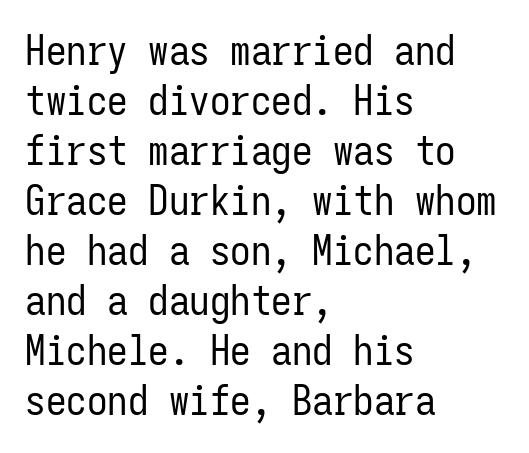
Rule under the text: the space is simply empty. These lines stack with their left ends in a neat column. Examine the stroke ends and you'll find no serifs. How are the letters spaced? Ordinarily, with no added tracking. Weight class: somewhere from thin through regular.
